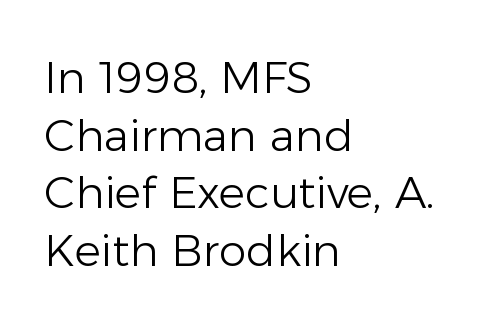
The image shows 44 px light sans-serif type, upright; set left-aligned, normal line spacing (1.31x), normal letter spacing, not underlined; low stroke contrast and a medium x-height.
